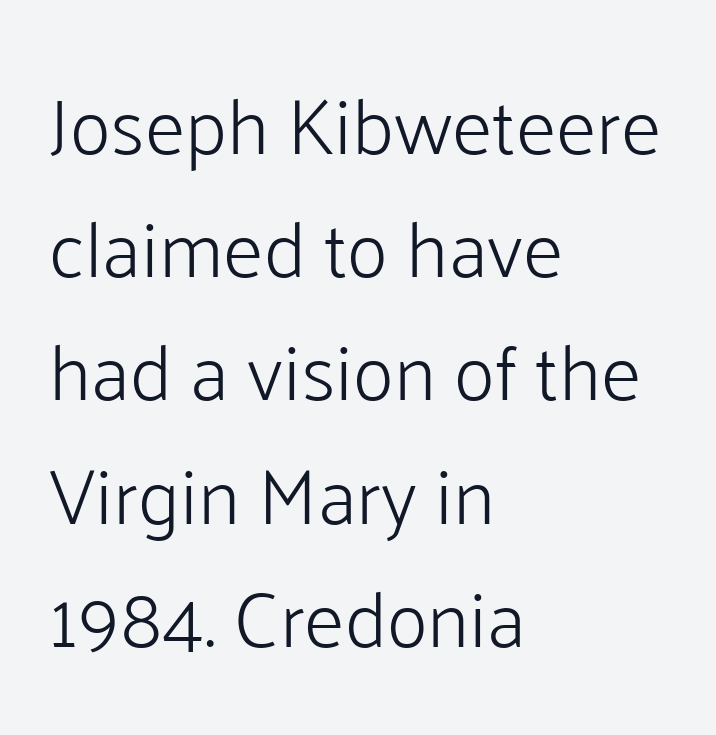
The image shows 79 px light sans-serif type, upright; set left-aligned, normal line spacing (1.56x), normal letter spacing, not underlined; low stroke contrast and a medium x-height.
